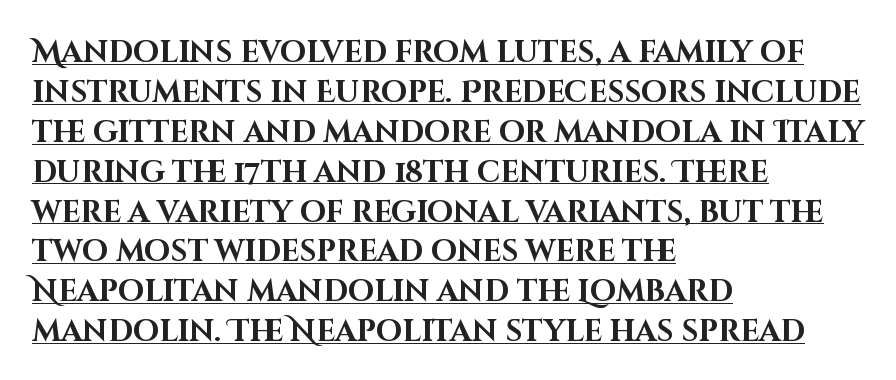
Default kerning and tracking; the words read as compact shapes. Is this a sans? Yes — the strokes have no serifs. The compositor pushed each line to the left boundary. The characters look thick and weighty, a clear bold. Rendered with straight, roman letterforms. This sample carries an underscore along the baseline area.
